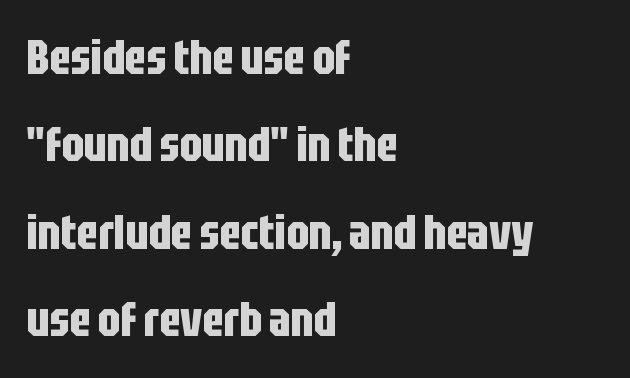
Q: Is the text bold? A: Yes.
Q: Is the text italic (slanted)? A: No, it is upright.
Q: Is the typeface a serif or a sans-serif typeface? A: Sans-serif.
Q: Is the text underlined? A: No.
Q: How is the paragraph aligned? A: Left-aligned.
Q: Is the spacing between letters normal or unusually wide? A: Normal.
Q: Width (condensed, normal, or wide)? A: Condensed.
Q: Stroke contrast? A: Low.
Q: x-height? A: Large.
Q: Monospaced? A: No.
